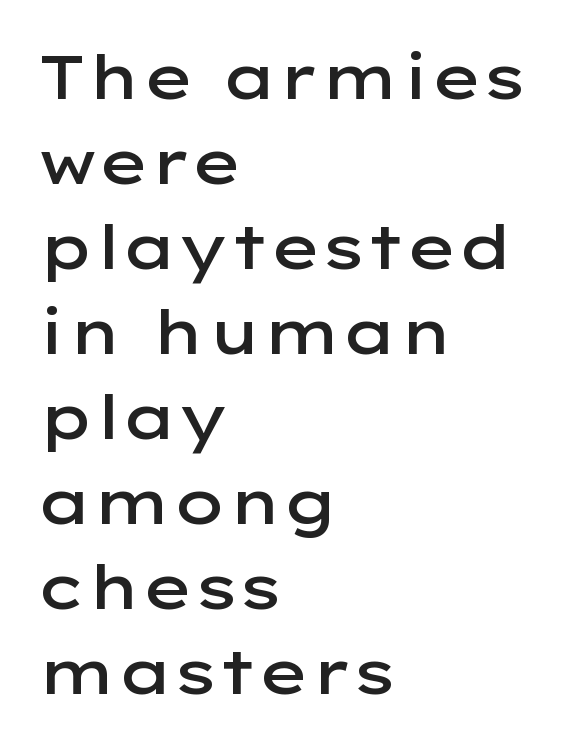
The image shows 62 px semibold, wide sans-serif type, upright; set left-aligned, normal line spacing (1.37x), normal letter spacing, not underlined; low stroke contrast and a medium x-height.
